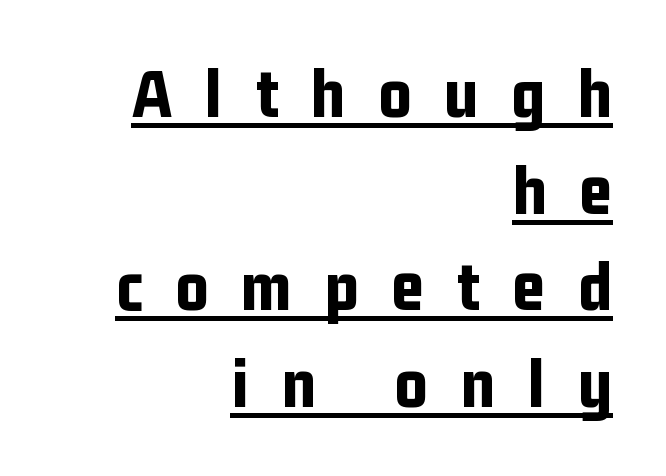
The image shows 71 px bold, condensed sans-serif type, upright; set right-aligned, normal line spacing (1.36x), unusually wide letter spacing (+0.46 em), underlined; low stroke contrast and a medium x-height.
